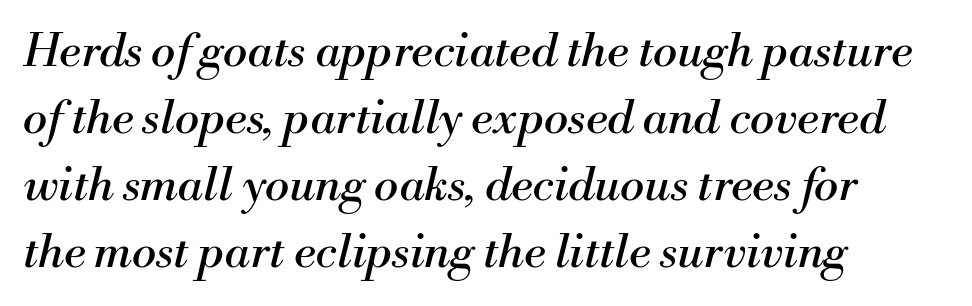
{"serif": "yes", "italic": "yes", "lean": "right", "slant_degrees": 13, "bold": "no", "weight": "regular", "width": "normal", "stroke_contrast": "medium", "x_height": "small", "monospaced": "no", "underline": "no", "align": "left", "line_spacing": "normal", "line_spacing_ratio": 1.46, "letter_spacing": "normal", "letter_spacing_em": 0.0, "glyph_px": 46}
